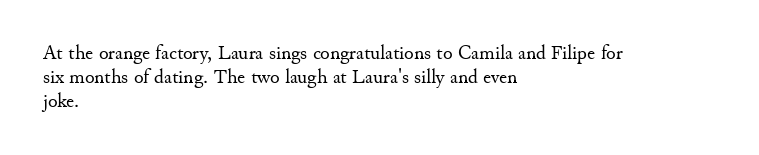
{"italic": "no", "bold": "no", "underline": "no", "align": "left", "line_spacing_ratio": 1.21, "letter_spacing": "normal", "letter_spacing_em": 0.0, "glyph_px": 20}
